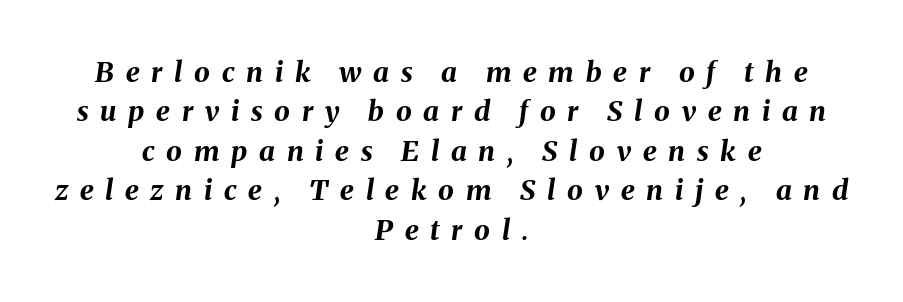
Q: Is the text bold? A: Yes.
Q: Is the text italic (slanted)? A: Yes, it leans right by about 8 degrees.
Q: Is the text underlined? A: No.
Q: How is the paragraph aligned? A: Centered.
Q: Is the spacing between letters normal or unusually wide? A: Unusually wide.
Q: Is the spacing between lines tight, normal or loose? A: Normal.
Q: Width (condensed, normal, or wide)? A: Normal.
Q: Stroke contrast? A: Medium.
Q: x-height? A: Medium.
Q: Monospaced? A: No.
